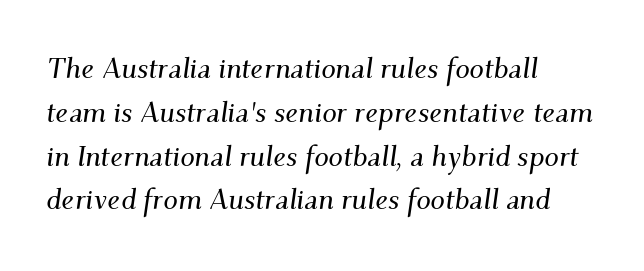
Honestly, there is no underline to notice here at all. Looking at the ascenders, they clearly lean. The passage is arranged the way most books set body copy — flush left. A typesetter would call this leading conventional body-copy spacing. Letterform terminals end in serifs throughout the passage. These lines are rendered in a variable-pitch font.
